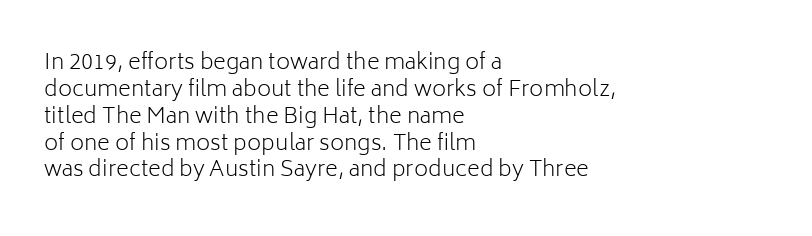
Q: Is the text bold? A: No.
Q: Is the text italic (slanted)? A: No, it is upright.
Q: Is the text underlined? A: No.
Q: How is the paragraph aligned? A: Left-aligned.
Q: Is the spacing between letters normal or unusually wide? A: Normal.
